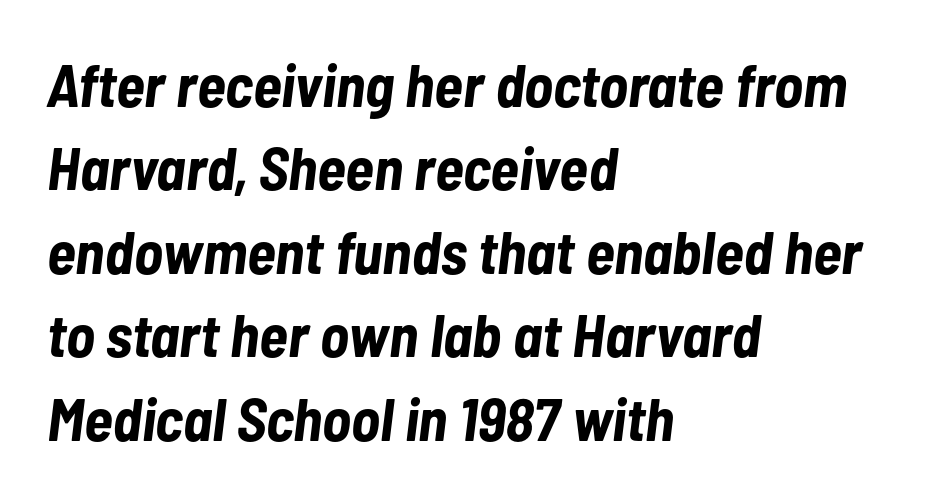
Q: Is the text bold? A: Yes.
Q: Is the text italic (slanted)? A: Yes, it leans right by about 7 degrees.
Q: Is the text underlined? A: No.
Q: How is the paragraph aligned? A: Left-aligned.
Q: Is the spacing between letters normal or unusually wide? A: Normal.
Q: Is the spacing between lines tight, normal or loose? A: Normal.
Q: Width (condensed, normal, or wide)? A: Condensed.
Q: Stroke contrast? A: Low.
Q: x-height? A: Medium.
Q: Monospaced? A: No.
